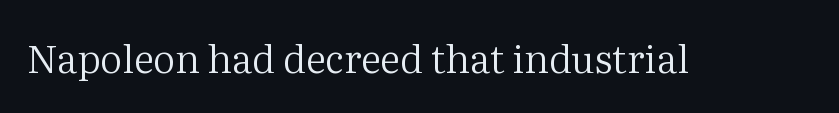
Varying glyph widths throughout — classic text-font behaviour. Words float on clear page, feet unadorned. These glyphs show unthickened strokes, regular width or finer. You could call the tracking neutral — neither tight nor loose. These lines were composed using upright roman letters.
